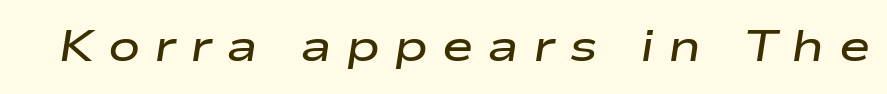
These lines have a slow, spaced-out rhythm from letter to letter. The face used here has a pronounced slope to its letters. The space directly below the letters is spotless. Stroke thickness is moderately raised; the sample reads as semibold. The rendering uses natural spacing where letterforms have individual widths.
